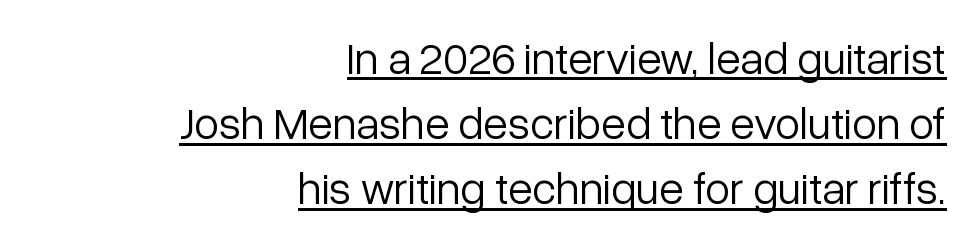
Typeset ragged left — the right edge is the straight one. There is no visible air inserted between adjacent glyphs. When letters stand straight like this, we call the style roman or upright. Stroke mass is kept to a normal reading level or below. Stroke terminals: plain, sans-serif. Beneath each row of characters lies a ruled line.
